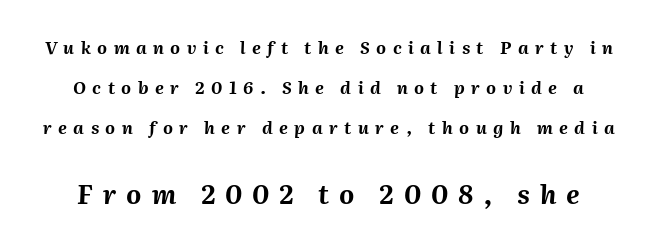
{"italic": "yes", "lean": "right", "slant_degrees": 2, "bold": "yes", "underline": "no", "line_spacing": "loose", "line_spacing_ratio": 2.34, "letter_spacing": "wide", "letter_spacing_em": 0.38, "larger_block": "second", "size_ratio": 1.53, "glyph_px": 26}
